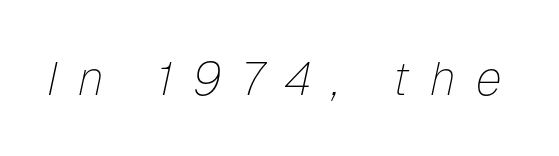
{"italic": "yes", "lean": "right", "slant_degrees": 12, "bold": "no", "weight": "thin", "width": "normal", "stroke_contrast": "low", "x_height": "medium", "monospaced": "no", "underline": "no", "letter_spacing": "wide", "letter_spacing_em": 0.44, "glyph_px": 47}
